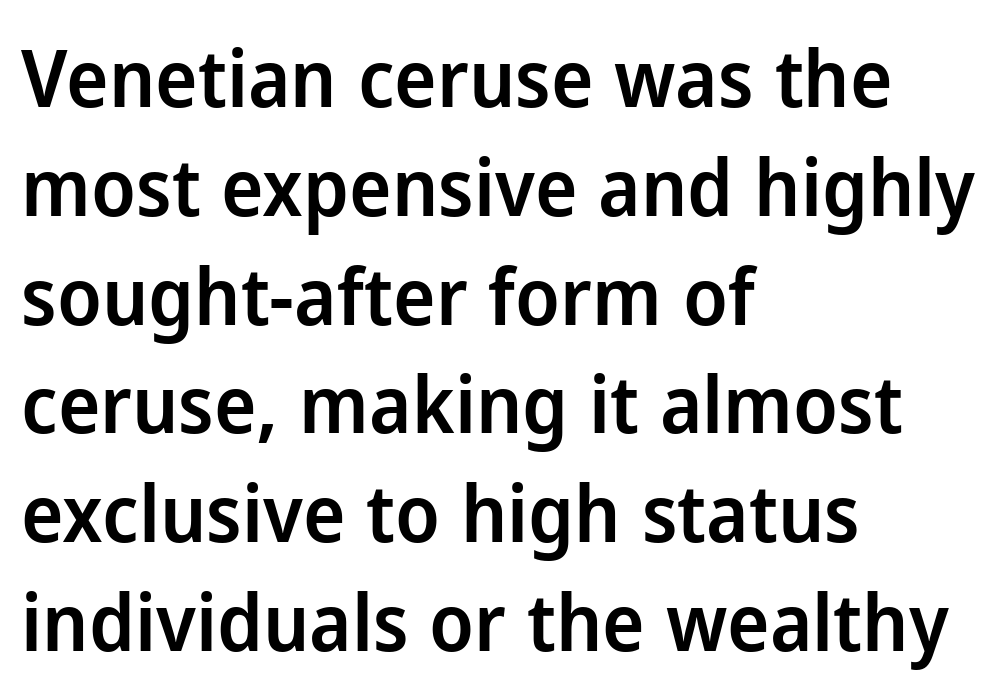
Q: Is the text bold? A: Semi-bold.
Q: Is the text italic (slanted)? A: No, it is upright.
Q: Is the typeface a serif or a sans-serif typeface? A: Sans-serif.
Q: Is the text underlined? A: No.
Q: How is the paragraph aligned? A: Left-aligned.
Q: Is the spacing between letters normal or unusually wide? A: Normal.
Q: Is the spacing between lines tight, normal or loose? A: Normal.
Q: Width (condensed, normal, or wide)? A: Normal.
Q: Stroke contrast? A: Low.
Q: x-height? A: Medium.
Q: Monospaced? A: No.
